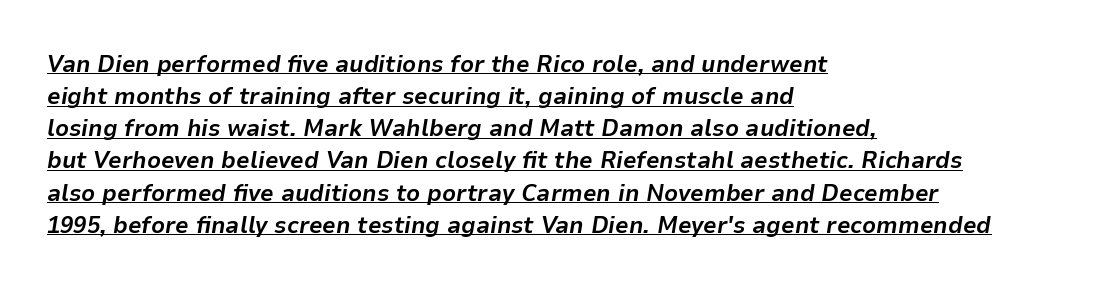
Underlining? Definitely there. The passage shown stacks its lines at a standard gap. Letter spacing: default. Slant detected: the letters are inclined. Bold? Absolutely — the strokes are thick and heavy. The typesetter chose a ragged-right arrangement here.
